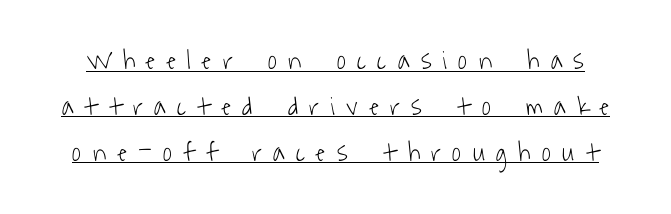
{"bold": "no", "underline": "yes", "line_spacing": "normal", "line_spacing_ratio": 1.7, "letter_spacing": "wide", "letter_spacing_em": 0.43, "glyph_px": 27}
